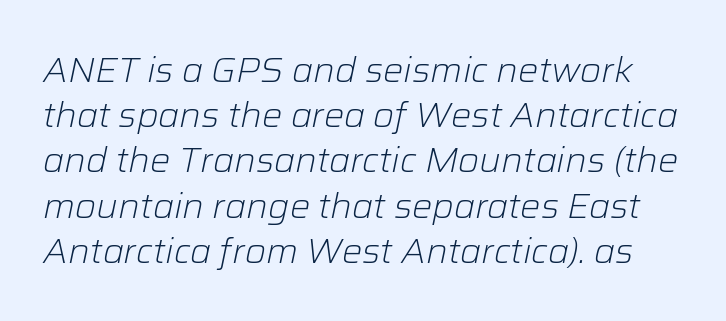
{"italic": "yes", "lean": "right", "slant_degrees": 12, "bold": "no", "weight": "light", "width": "normal", "stroke_contrast": "low", "x_height": "medium", "monospaced": "no", "underline": "no", "line_spacing": "normal", "line_spacing_ratio": 1.33, "letter_spacing": "normal", "letter_spacing_em": 0.0, "glyph_px": 34}
